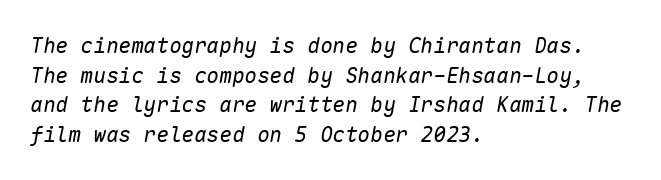
Yep, that's italic — everything's leaning. The paragraph has a hard left edge and a soft right edge. In terms of letterspacing, this is plain default setting. The face looks like a standard text weight, possibly lighter. The space beneath each line is pristine and unruled.
